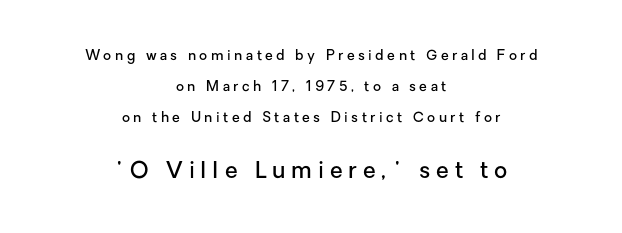
The image shows 23 px text type, upright; set centered, loose line spacing (2.2x), unusually wide letter spacing (+0.25 em), not underlined; the second (bottom) block is 1.64x larger.
